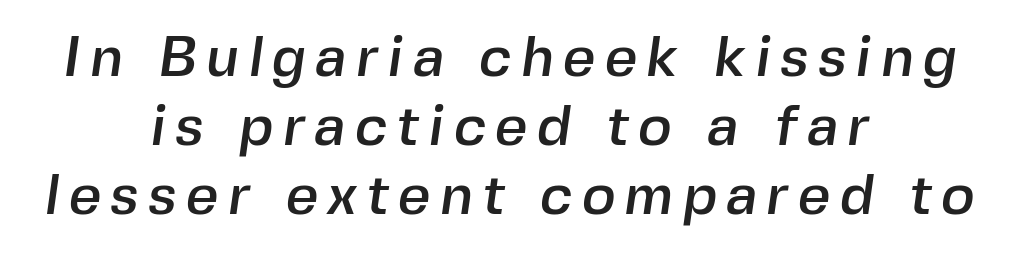
{"serif": "no", "width": "normal", "x_height": "medium", "monospaced": "no", "underline": "no", "align": "center", "line_spacing_ratio": 1.21, "glyph_px": 57}
